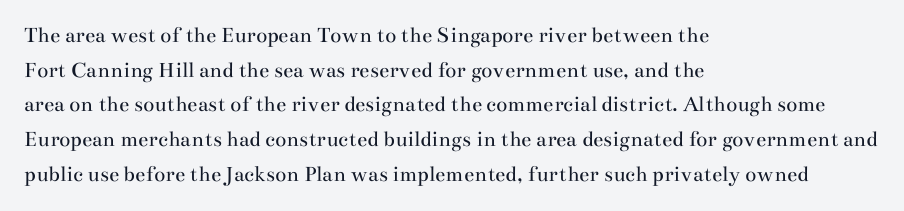
Vertical strokes here are truly vertical. Is the block centered? No — it sits flush against the left margin. Standard letterfit; no display-style spreading of the glyphs. This is not heavy type; no bold has been used.
